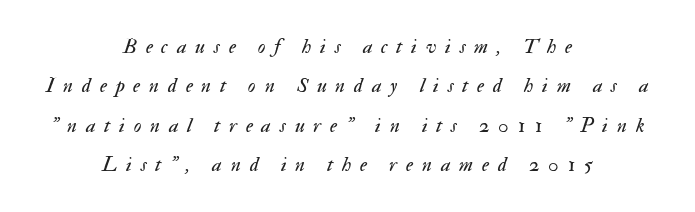
Between one letter and the next there's a generous, obvious gap. Posture: slanted. The zone under the glyphs is completely vacant. The font sits on the lighter half of the weight spectrum, regular included. Casual observation: everything's sitting right in the middle.
